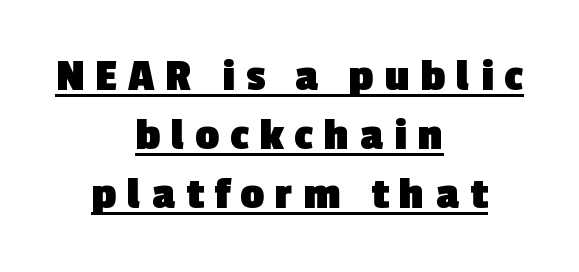
The image shows 47 px heavy sans-serif type; set centered, normal line spacing (1.26x), unusually wide letter spacing (+0.23 em), underlined; a medium x-height.
